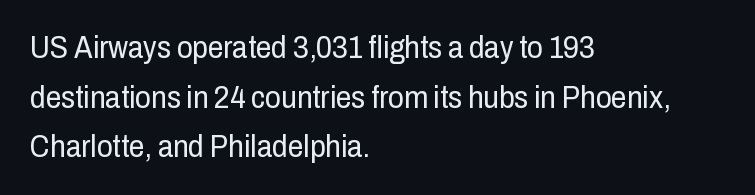
Is the type heavy? It reads as light-to-regular instead. Are there feet on the stems? There aren't — it's a sans. The font's upright variant was chosen for this text. Leftover space on each line is placed entirely after the last word.
